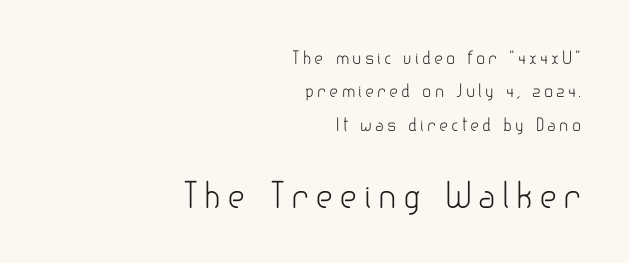
Q: Is the text bold? A: No.
Q: Is the text italic (slanted)? A: No, it is upright.
Q: Is the typeface a serif or a sans-serif typeface? A: Sans-serif.
Q: Is the text underlined? A: No.
Q: How is the paragraph aligned? A: Right-aligned.
Q: Is the spacing between lines tight, normal or loose? A: Loose.
Q: Which block of text is set in a larger size, the first (top) or the second (bottom)? A: The second (bottom) one.
Q: Width (condensed, normal, or wide)? A: Normal.
Q: Stroke contrast? A: Low.
Q: x-height? A: Small.
Q: Monospaced? A: No.
